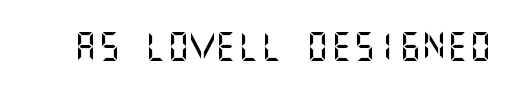
This is sans-serif lettering, the kind often seen on screens and signage. Unlike italic type, these characters show no tilt at all. Nobody touched the tracking dial on this one. Unmarked baselines from the first word to the last.
